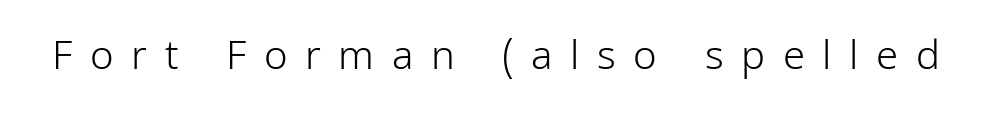
{"serif": "no", "italic": "no", "bold": "no", "weight": "light", "width": "condensed", "stroke_contrast": "low", "x_height": "medium", "monospaced": "no", "underline": "no", "letter_spacing": "wide", "letter_spacing_em": 0.44, "glyph_px": 40}
